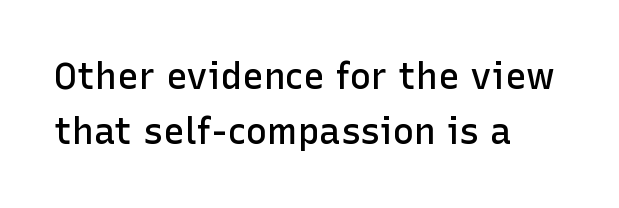
{"serif": "no", "italic": "no", "bold": "semi", "weight": "semibold", "width": "normal", "stroke_contrast": "low", "x_height": "medium", "monospaced": "no", "underline": "no", "align": "left", "line_spacing": "normal", "line_spacing_ratio": 1.54, "letter_spacing": "normal", "letter_spacing_em": 0.0, "glyph_px": 36}
